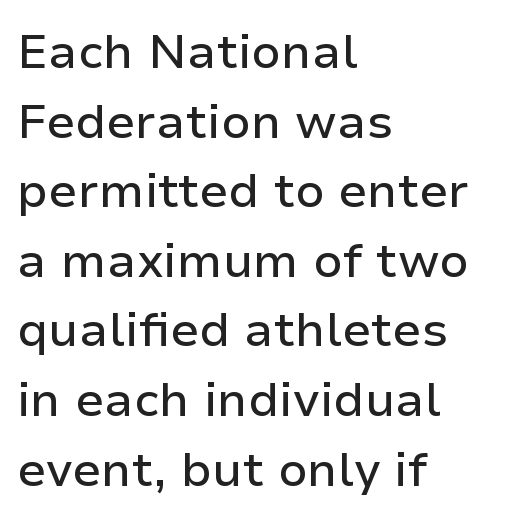
The image shows 48 px sans-serif type, upright; set left-aligned, normal line spacing (1.45x), normal letter spacing, not underlined; low stroke contrast and a medium x-height.
